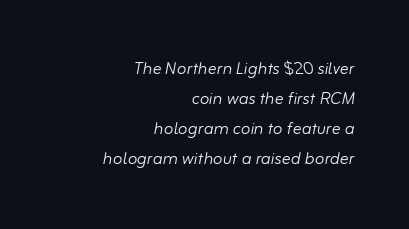
The image shows 22 px text type, italic (leaning right); set right-aligned, normal line spacing (1.36x), normal letter spacing, not underlined.
